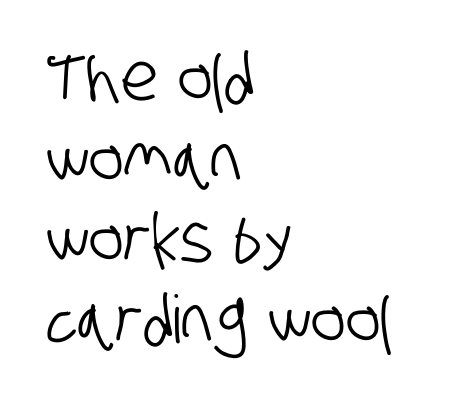
Words float on clear page, feet unadorned. Think of a printed novel: that variable character pitch is what you see here. Does the type have serifs? No, each stem ends abruptly. The rendering anchors every line to the left-hand side.
